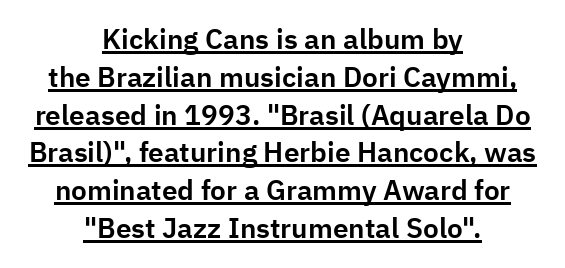
The image shows 28 px sans-serif type, upright; set centered, normal line spacing (1.35x), normal letter spacing, underlined; low stroke contrast and a medium x-height.
